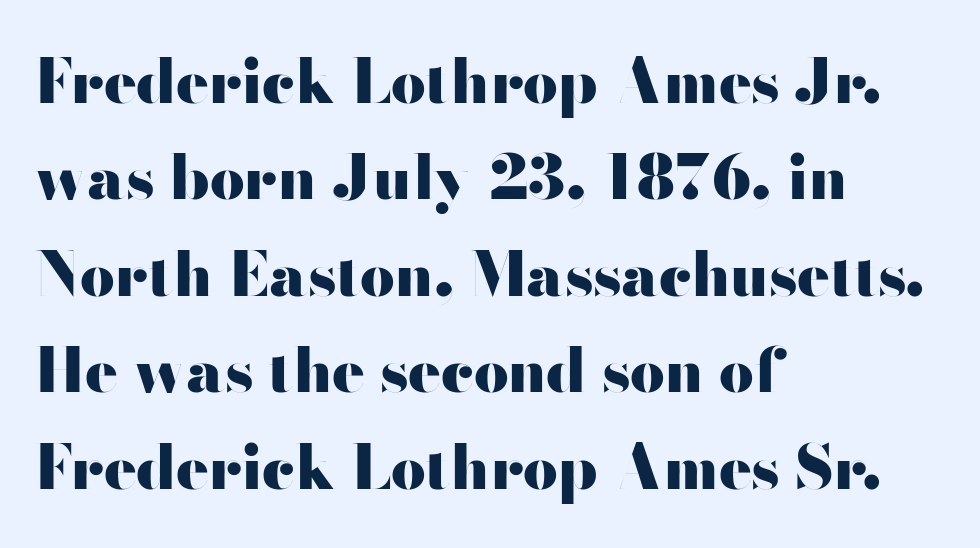
The image shows 61 px heavy, wide type, upright; set left-aligned, normal line spacing (1.58x), normal letter spacing, not underlined; high stroke contrast and a small x-height.
